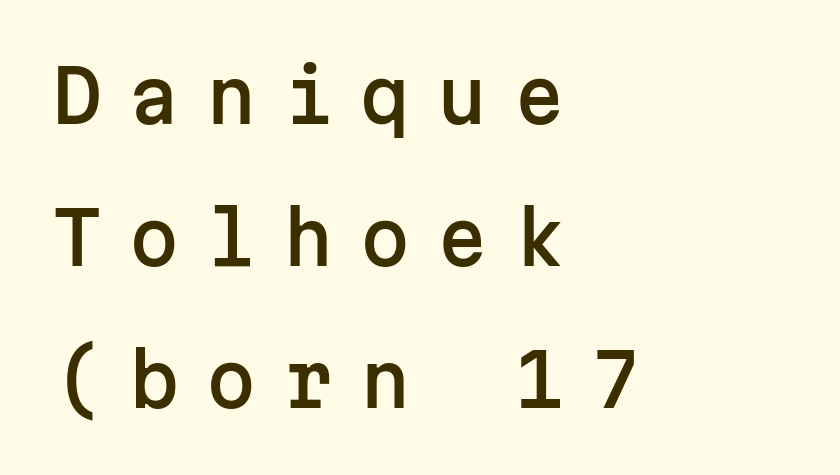
The image shows 72 px sans-serif type, upright, monospaced; set left-aligned, loose line spacing (1.97x), unusually wide letter spacing (+0.37 em), not underlined; low stroke contrast and a medium x-height.
